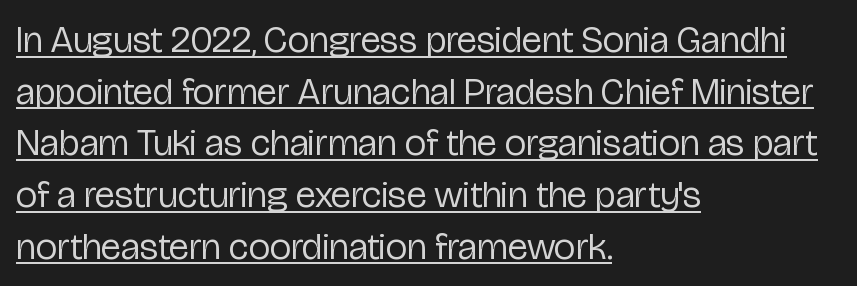
Q: Is the text bold? A: No.
Q: Is the text italic (slanted)? A: No, it is upright.
Q: Is the typeface a serif or a sans-serif typeface? A: Sans-serif.
Q: Is the text underlined? A: Yes.
Q: How is the paragraph aligned? A: Left-aligned.
Q: Is the spacing between letters normal or unusually wide? A: Normal.
Q: Is the spacing between lines tight, normal or loose? A: Normal.
Q: Width (condensed, normal, or wide)? A: Condensed.
Q: Stroke contrast? A: Low.
Q: x-height? A: Medium.
Q: Monospaced? A: No.
